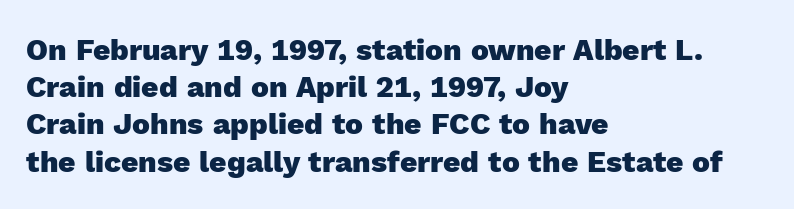
Q: Is the text bold? A: Yes.
Q: Is the text italic (slanted)? A: No, it is upright.
Q: Is the typeface a serif or a sans-serif typeface? A: Sans-serif.
Q: Is the text underlined? A: No.
Q: How is the paragraph aligned? A: Left-aligned.
Q: Is the spacing between letters normal or unusually wide? A: Normal.
Q: Width (condensed, normal, or wide)? A: Normal.
Q: x-height? A: Medium.
Q: Monospaced? A: No.
